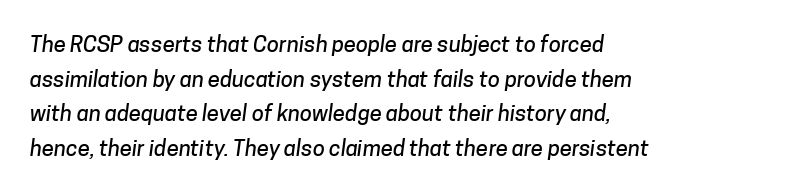
{"underline": "no", "align": "left", "line_spacing": "normal", "line_spacing_ratio": 1.57, "letter_spacing": "normal", "letter_spacing_em": 0.0, "glyph_px": 22}
